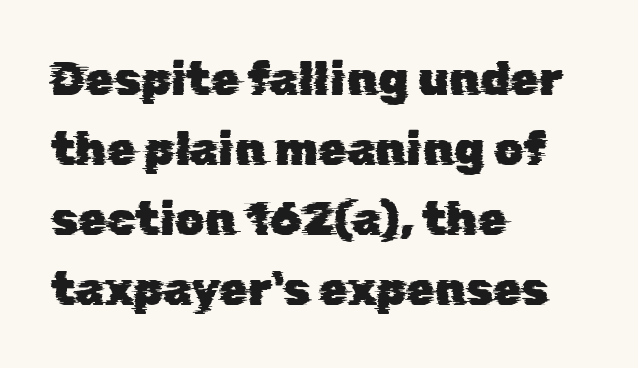
{"serif": "no", "width": "normal", "stroke_contrast": "low", "x_height": "medium", "monospaced": "no", "underline": "no", "align": "left", "line_spacing": "normal", "line_spacing_ratio": 1.52, "letter_spacing": "normal", "letter_spacing_em": 0.0, "glyph_px": 46}
